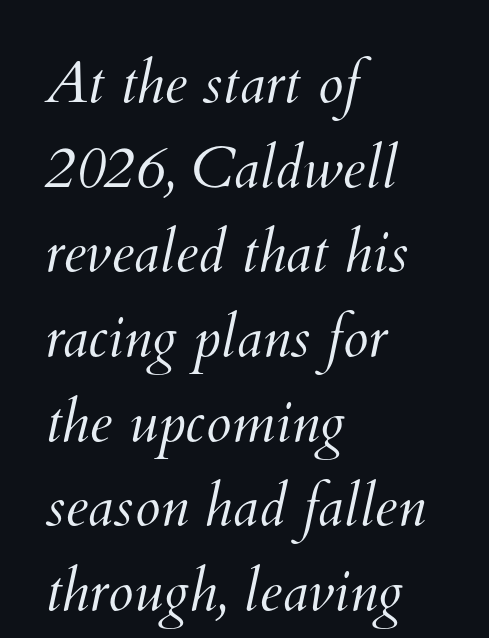
{"bold": "no", "weight": "light", "width": "normal", "stroke_contrast": "medium", "x_height": "small", "monospaced": "no", "underline": "no", "align": "left", "line_spacing": "normal", "line_spacing_ratio": 1.46, "letter_spacing": "normal", "letter_spacing_em": 0.0, "glyph_px": 58}
